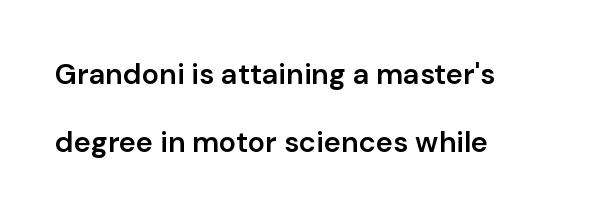
No extra tracking has been applied to these lines. The foot of each line stays bare and open. Letterform terminals end flat and unadorned throughout the passage. The space between consecutive lines is lavish. The lines in this sample share a left origin and differ only in where they stop. A somewhat darkened texture: the type is semibold rather than bold.
